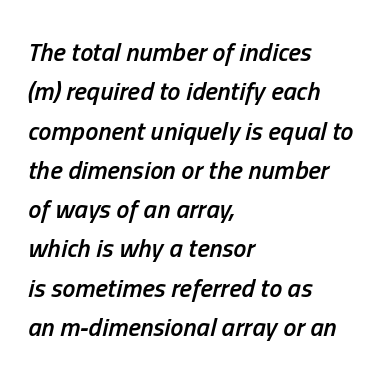
The image shows 26 px text type, italic (leaning right); set left-aligned, normal line spacing (1.51x), normal letter spacing, not underlined.
